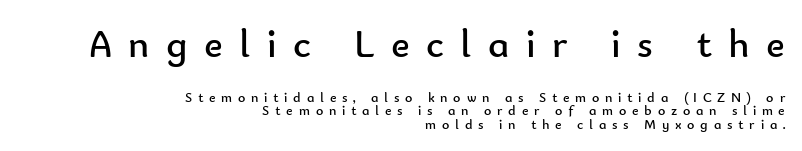
Q: Is the text bold? A: No.
Q: Is the text italic (slanted)? A: No, it is upright.
Q: Is the typeface a serif or a sans-serif typeface? A: Sans-serif.
Q: Is the text underlined? A: No.
Q: How is the paragraph aligned? A: Right-aligned.
Q: Is the spacing between letters normal or unusually wide? A: Unusually wide.
Q: Is the spacing between lines tight, normal or loose? A: Tight.
Q: Which block of text is set in a larger size, the first (top) or the second (bottom)? A: The first (top) one.
Q: Width (condensed, normal, or wide)? A: Normal.
Q: Stroke contrast? A: Low.
Q: x-height? A: Small.
Q: Monospaced? A: No.
